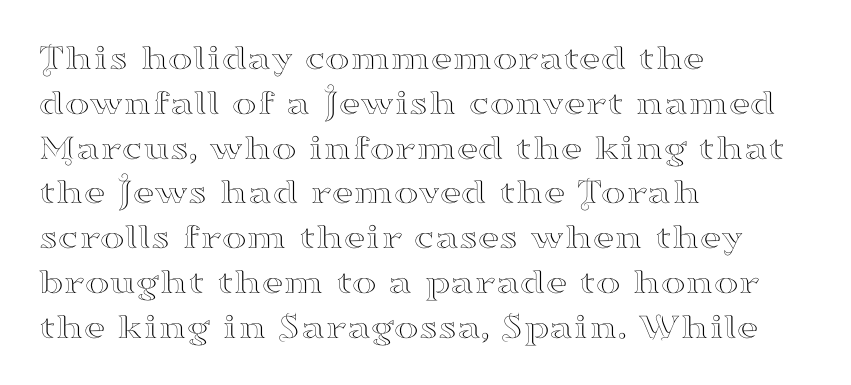
The image shows 37 px wide serif type, upright; set left-aligned, line spacing 1.21x, normal letter spacing, not underlined; high stroke contrast and a small x-height.
